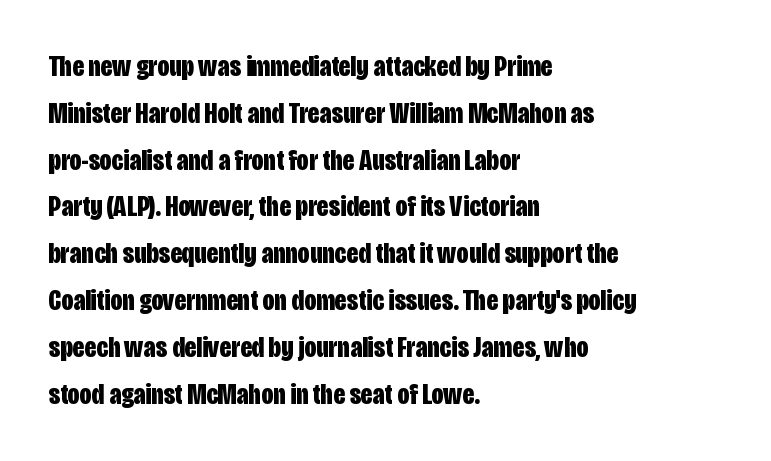
Q: Is the text bold? A: Yes.
Q: Is the text italic (slanted)? A: No, it is upright.
Q: Is the typeface a serif or a sans-serif typeface? A: Sans-serif.
Q: Is the text underlined? A: No.
Q: How is the paragraph aligned? A: Left-aligned.
Q: Is the spacing between letters normal or unusually wide? A: Normal.
Q: Is the spacing between lines tight, normal or loose? A: Normal.
Q: Width (condensed, normal, or wide)? A: Condensed.
Q: Stroke contrast? A: Low.
Q: x-height? A: Large.
Q: Monospaced? A: No.
